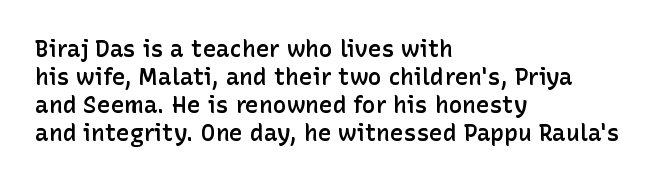
{"italic": "no", "bold": "semi", "underline": "no", "align": "left", "line_spacing_ratio": 1.22, "letter_spacing": "normal", "letter_spacing_em": 0.0, "glyph_px": 23}
